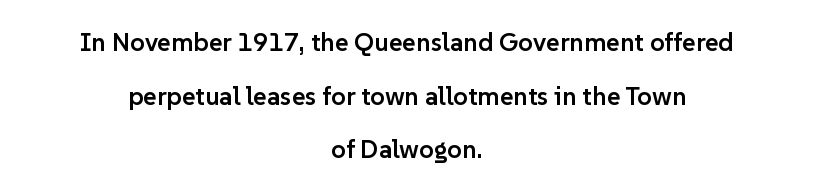
Q: Is the text bold? A: Semi-bold.
Q: Is the text italic (slanted)? A: No, it is upright.
Q: Is the text underlined? A: No.
Q: How is the paragraph aligned? A: Centered.
Q: Is the spacing between letters normal or unusually wide? A: Normal.
Q: Is the spacing between lines tight, normal or loose? A: Loose.
